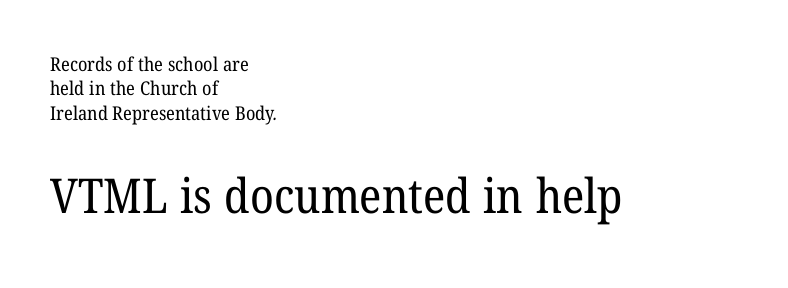
The image shows 48 px regular-weight serif type; set left-aligned, normal line spacing (1.28x), normal letter spacing, not underlined; the second (bottom) block is 2.53x larger; low stroke contrast and a medium x-height.
